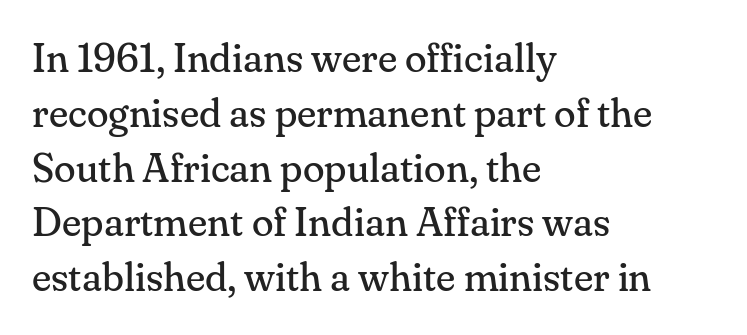
Spacing between characters is what you'd get straight out of the box. Every stem runs plumb, perpendicular to the baseline. Stroke thickness stays within the range of a standard reading face or lighter. Looks like regular typesetting: each glyph gets only the width it needs. What kind of face is this? One with serifs.
